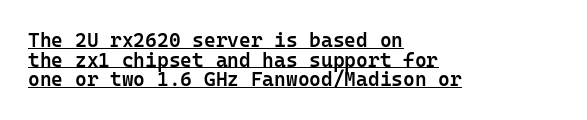
{"italic": "no", "bold": "semi", "underline": "yes", "align": "left", "line_spacing": "tight", "line_spacing_ratio": 0.98, "letter_spacing": "normal", "letter_spacing_em": 0.0, "glyph_px": 20}
